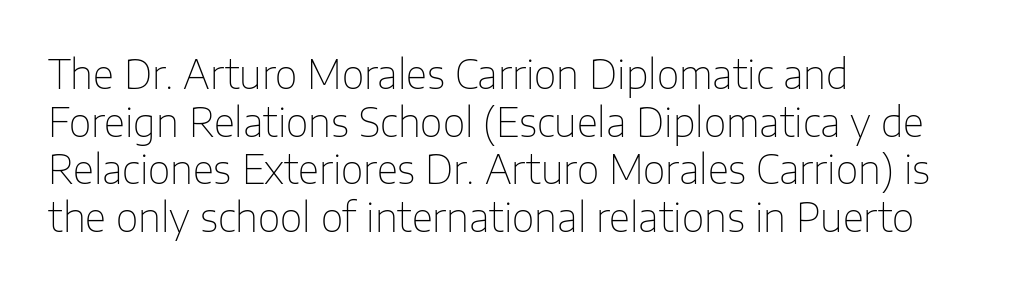
{"serif": "no", "italic": "no", "bold": "no", "weight": "thin", "width": "normal", "stroke_contrast": "low", "x_height": "medium", "monospaced": "no", "underline": "no", "align": "left", "line_spacing_ratio": 1.22, "letter_spacing": "normal", "letter_spacing_em": 0.0, "glyph_px": 39}
